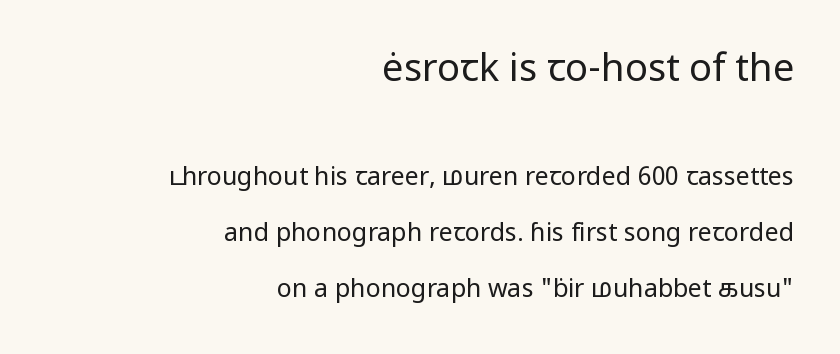
Q: Is the text bold? A: No.
Q: Is the text italic (slanted)? A: No, it is upright.
Q: Is the typeface a serif or a sans-serif typeface? A: Sans-serif.
Q: Is the text underlined? A: No.
Q: How is the paragraph aligned? A: Right-aligned.
Q: Is the spacing between letters normal or unusually wide? A: Normal.
Q: Is the spacing between lines tight, normal or loose? A: Loose.
Q: Which block of text is set in a larger size, the first (top) or the second (bottom)? A: The first (top) one.
Q: Width (condensed, normal, or wide)? A: Normal.
Q: Stroke contrast? A: Low.
Q: x-height? A: Medium.
Q: Monospaced? A: No.
